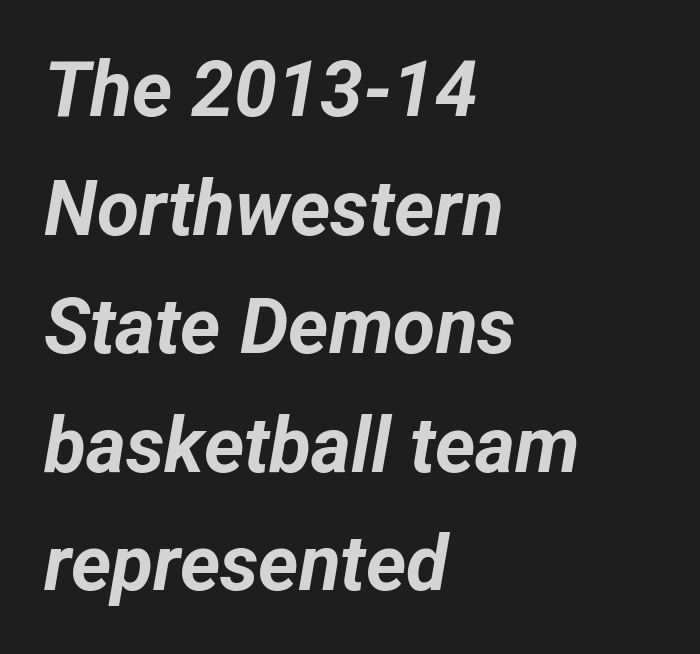
Regarding leading, the lines here are spaced in the standard way. Is this a fixed-width face? No — the glyphs have proportional, varying widths. Nobody drew a line under any word here. Here the glyphs are tracked normally, forming tight word shapes.
